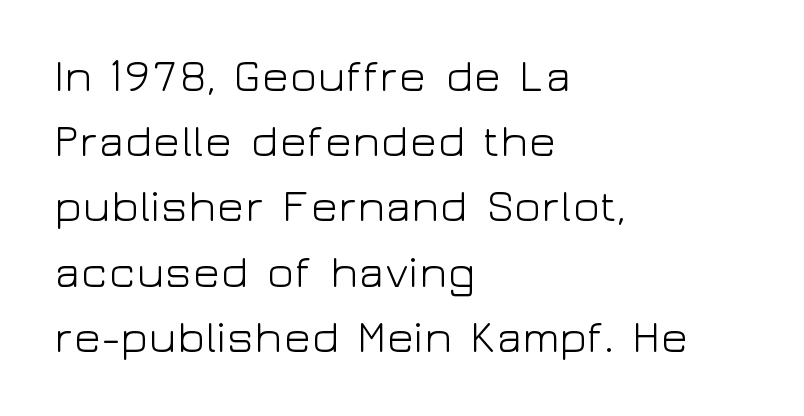
{"serif": "no", "italic": "no", "bold": "no", "weight": "light", "width": "wide", "stroke_contrast": "low", "x_height": "medium", "monospaced": "no", "underline": "no", "align": "left", "line_spacing": "normal", "line_spacing_ratio": 1.45, "letter_spacing": "normal", "letter_spacing_em": 0.0, "glyph_px": 45}
